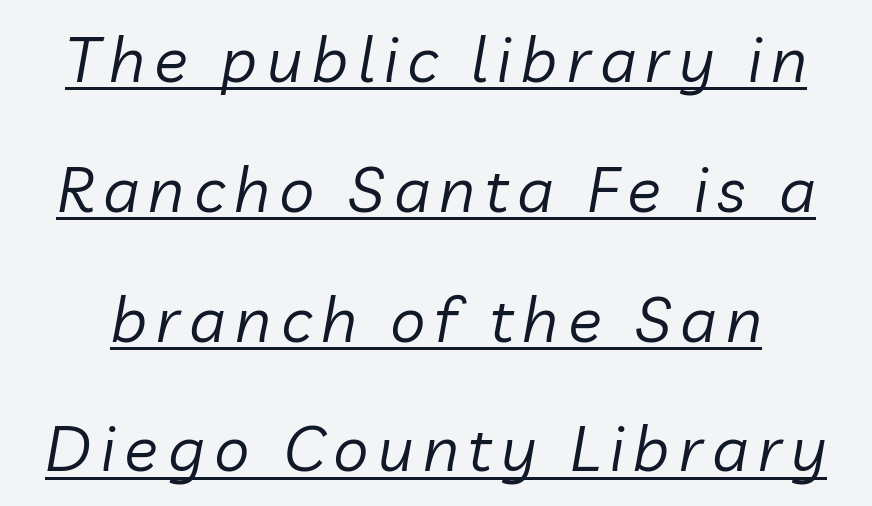
Q: Is the text bold? A: No.
Q: Is the text italic (slanted)? A: Yes, it leans right by about 10 degrees.
Q: Is the text underlined? A: Yes.
Q: Is the spacing between lines tight, normal or loose? A: Loose.
Q: Width (condensed, normal, or wide)? A: Normal.
Q: Stroke contrast? A: Low.
Q: x-height? A: Medium.
Q: Monospaced? A: No.
